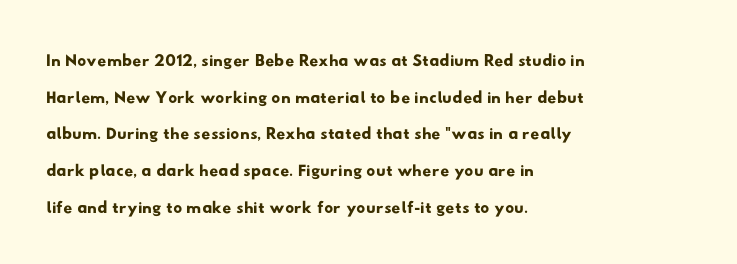
Notice how descenders clear the ascenders below comfortably — that's standard leading. Tracking here is standard; glyphs follow each other at the usual distance. The space directly below the letters is spotless. All the whitespace from short lines collects on the right.
